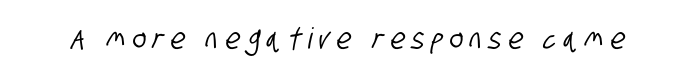
{"serif": "no", "width": "condensed", "stroke_contrast": "low", "x_height": "large", "monospaced": "no", "underline": "no", "letter_spacing": "wide", "letter_spacing_em": 0.24, "glyph_px": 29}
